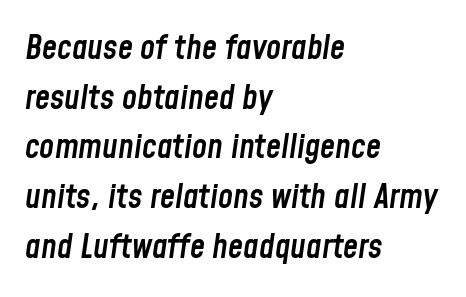
Q: Is the text bold? A: Semi-bold.
Q: Is the text italic (slanted)? A: Yes, it leans right by about 8 degrees.
Q: Is the text underlined? A: No.
Q: How is the paragraph aligned? A: Left-aligned.
Q: Is the spacing between letters normal or unusually wide? A: Normal.
Q: Is the spacing between lines tight, normal or loose? A: Normal.
Q: Width (condensed, normal, or wide)? A: Condensed.
Q: Stroke contrast? A: Low.
Q: x-height? A: Medium.
Q: Monospaced? A: No.
